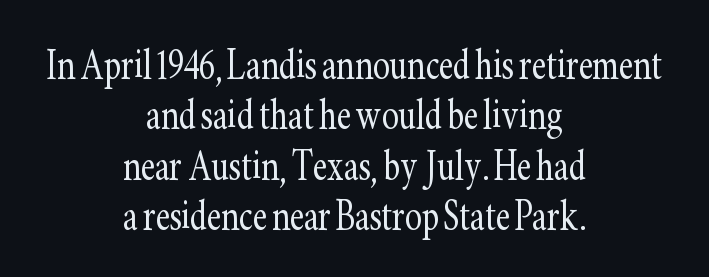
The image shows 50 px light, condensed serif type, upright; set centered, tight line spacing (1.01x), normal letter spacing, not underlined; low stroke contrast and a small x-height.
